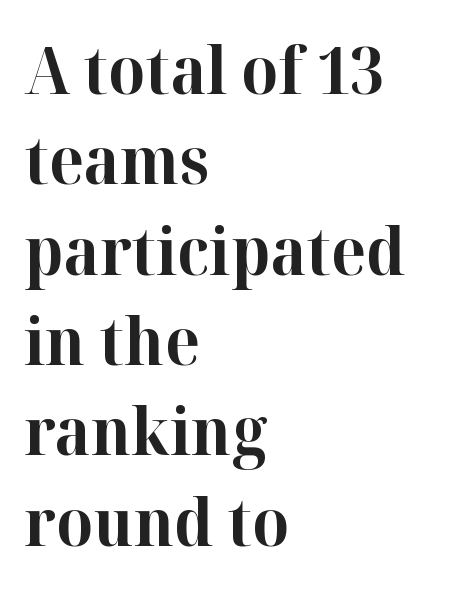
The image shows 65 px bold serif type, upright; set left-aligned, normal line spacing (1.39x), normal letter spacing, not underlined; high stroke contrast and a medium x-height.
